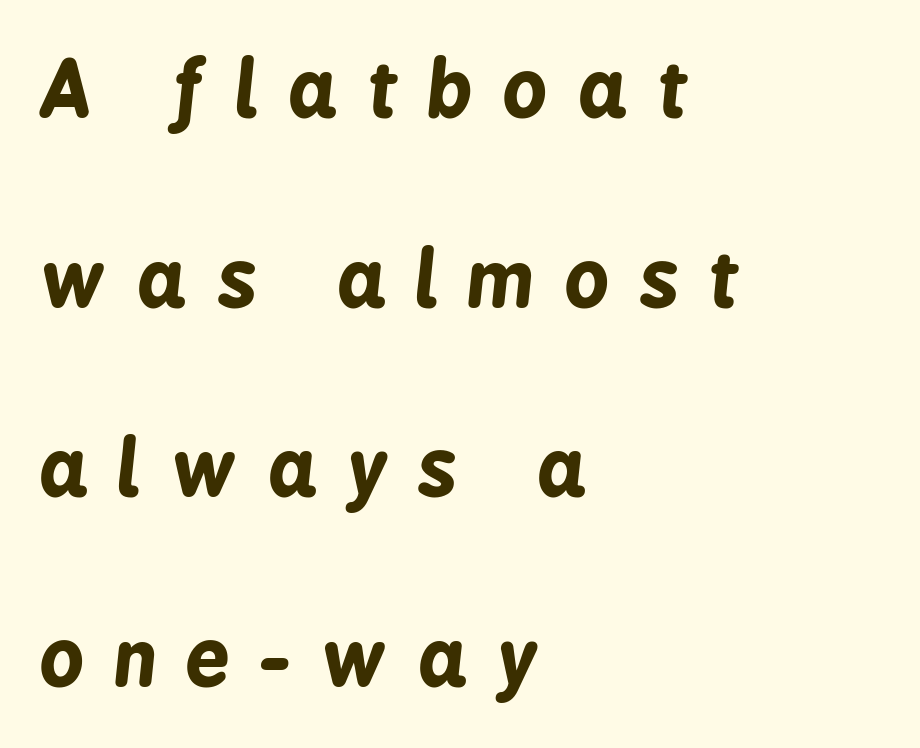
The image shows 78 px bold, condensed type, italic (leaning right); set left-aligned, loose line spacing (2.43x), unusually wide letter spacing (+0.38 em), not underlined; low stroke contrast and a medium x-height.
